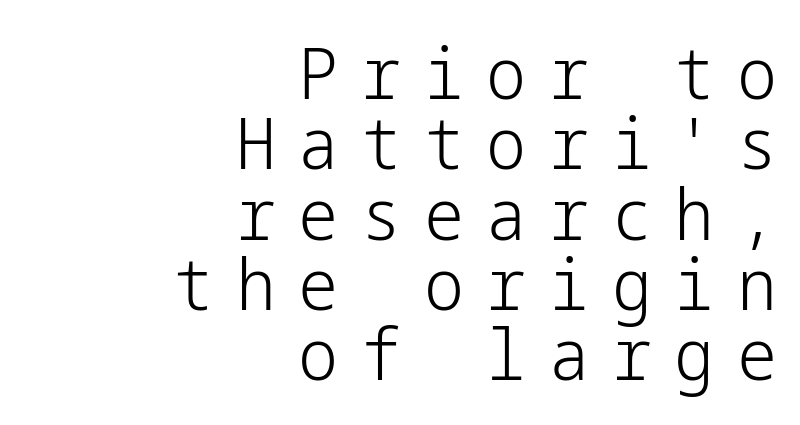
The image shows 71 px light sans-serif type, upright; set right-aligned, tight line spacing (0.99x), unusually wide letter spacing (+0.32 em), not underlined; low stroke contrast and a medium x-height.
